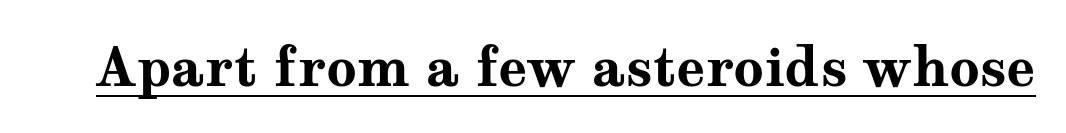
Q: Is the text bold? A: Yes.
Q: Is the text italic (slanted)? A: No, it is upright.
Q: Is the typeface a serif or a sans-serif typeface? A: Serif.
Q: Is the text underlined? A: Yes.
Q: Is the spacing between letters normal or unusually wide? A: Normal.
Q: Width (condensed, normal, or wide)? A: Wide.
Q: Stroke contrast? A: Medium.
Q: x-height? A: Medium.
Q: Monospaced? A: No.
